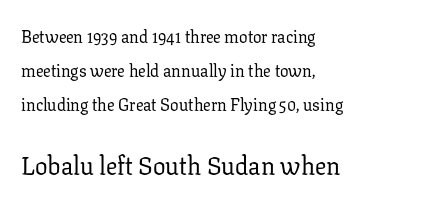
Q: Is the text bold? A: No.
Q: Is the text italic (slanted)? A: No, it is upright.
Q: Is the text underlined? A: No.
Q: How is the paragraph aligned? A: Left-aligned.
Q: Is the spacing between letters normal or unusually wide? A: Normal.
Q: Is the spacing between lines tight, normal or loose? A: Loose.
Q: Which block of text is set in a larger size, the first (top) or the second (bottom)? A: The second (bottom) one.
